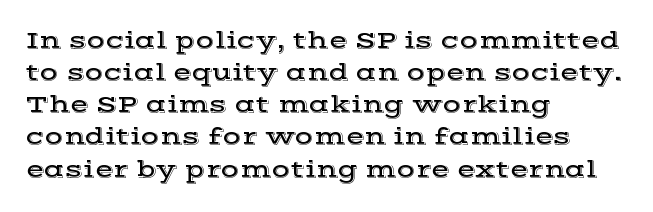
The image shows 24 px text type, upright; set left-aligned, normal line spacing (1.34x), normal letter spacing, not underlined.
